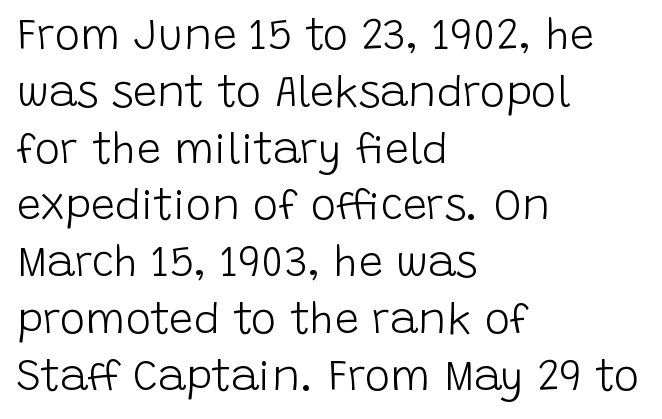
Q: Is the text bold? A: No.
Q: Is the text italic (slanted)? A: No, it is upright.
Q: Is the typeface a serif or a sans-serif typeface? A: Sans-serif.
Q: Is the text underlined? A: No.
Q: How is the paragraph aligned? A: Left-aligned.
Q: Is the spacing between letters normal or unusually wide? A: Normal.
Q: Is the spacing between lines tight, normal or loose? A: Normal.
Q: Width (condensed, normal, or wide)? A: Normal.
Q: Stroke contrast? A: Low.
Q: x-height? A: Large.
Q: Monospaced? A: No.
